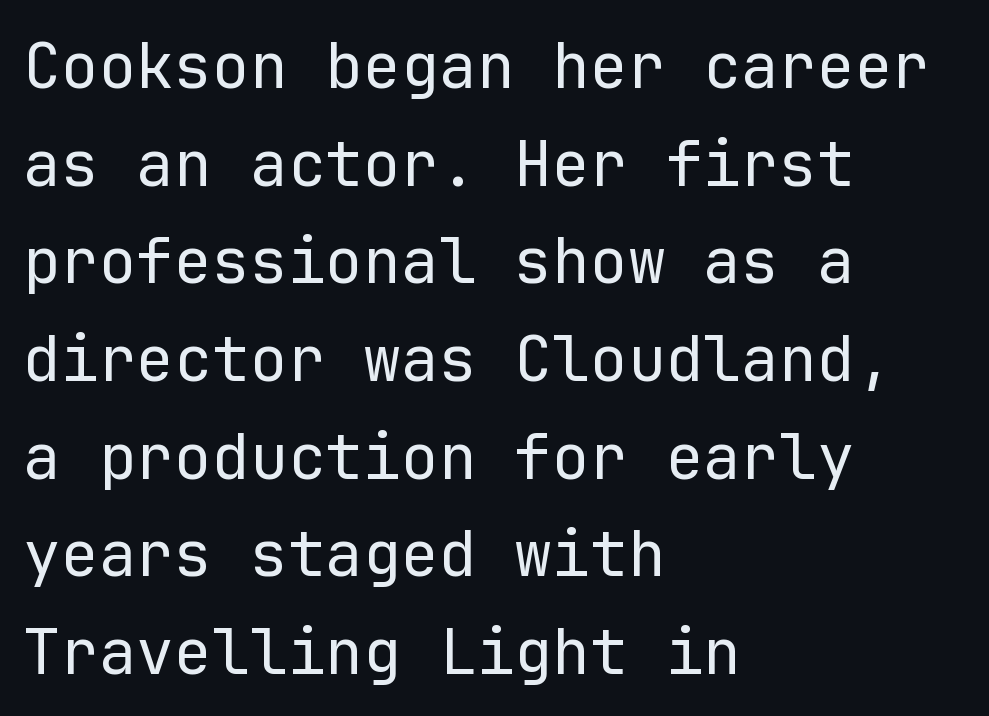
The image shows 63 px regular-weight sans-serif type, upright, monospaced; set left-aligned, normal line spacing (1.55x), normal letter spacing, not underlined; low stroke contrast and a medium x-height.
